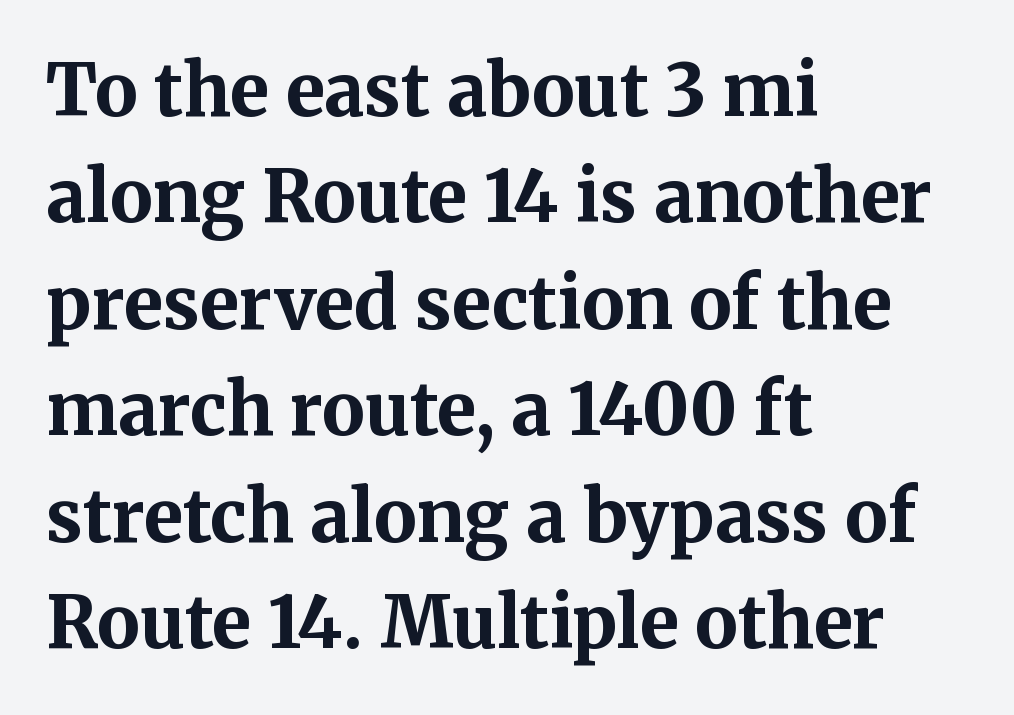
Q: Is the text bold? A: Yes.
Q: Is the text italic (slanted)? A: No, it is upright.
Q: Is the typeface a serif or a sans-serif typeface? A: Serif.
Q: Is the text underlined? A: No.
Q: How is the paragraph aligned? A: Left-aligned.
Q: Is the spacing between letters normal or unusually wide? A: Normal.
Q: Is the spacing between lines tight, normal or loose? A: Normal.
Q: Width (condensed, normal, or wide)? A: Normal.
Q: Stroke contrast? A: Medium.
Q: x-height? A: Medium.
Q: Monospaced? A: No.
